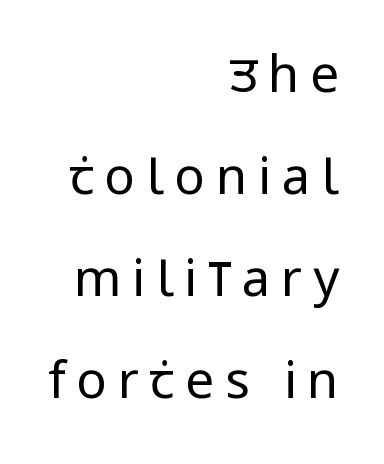
{"serif": "no", "italic": "no", "bold": "no", "weight": "regular", "width": "condensed", "stroke_contrast": "low", "x_height": "large", "monospaced": "no", "underline": "no", "align": "right", "line_spacing": "loose", "line_spacing_ratio": 2.0, "letter_spacing": "wide", "letter_spacing_em": 0.21, "glyph_px": 51}
